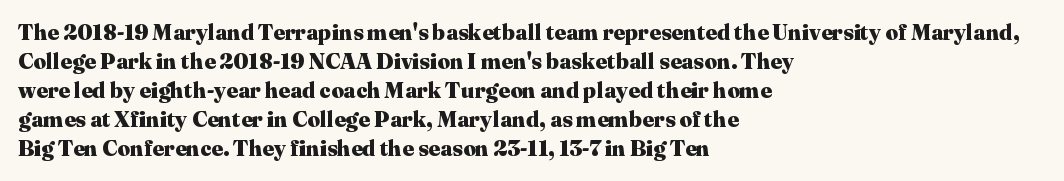
I'd describe the lettering as bold — thick and assertive. Line starts are locked; line ends wander. Nope, not italic — everything's standing straight. Only glyphs here, with clear space below each row.
